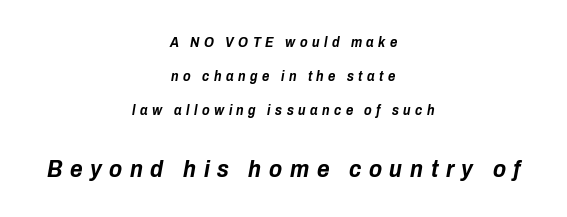
Q: Is the text bold? A: Yes.
Q: Is the text italic (slanted)? A: Yes, it leans right by about 10 degrees.
Q: Is the text underlined? A: No.
Q: How is the paragraph aligned? A: Centered.
Q: Is the spacing between letters normal or unusually wide? A: Unusually wide.
Q: Is the spacing between lines tight, normal or loose? A: Loose.
Q: Which block of text is set in a larger size, the first (top) or the second (bottom)? A: The second (bottom) one.
